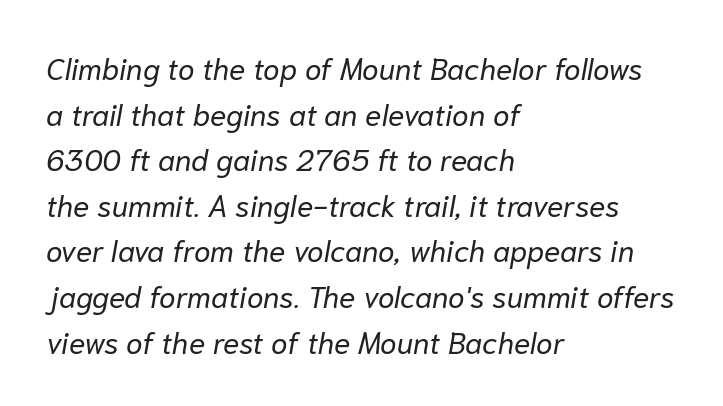
Q: Is the text bold? A: No.
Q: Is the text italic (slanted)? A: Yes, it leans right by about 10 degrees.
Q: Is the text underlined? A: No.
Q: How is the paragraph aligned? A: Left-aligned.
Q: Is the spacing between letters normal or unusually wide? A: Normal.
Q: Is the spacing between lines tight, normal or loose? A: Normal.
Q: Width (condensed, normal, or wide)? A: Normal.
Q: Stroke contrast? A: Low.
Q: x-height? A: Medium.
Q: Monospaced? A: No.
